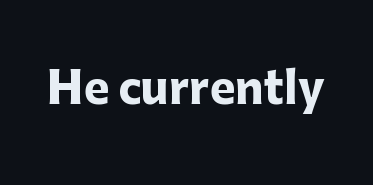
The image shows 43 px heavy sans-serif type, upright; set normal letter spacing, not underlined; low stroke contrast and a medium x-height.
